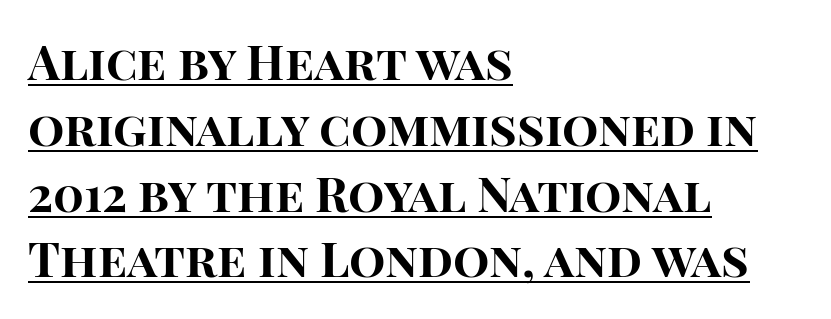
Q: Is the text bold? A: Yes.
Q: Is the text italic (slanted)? A: No, it is upright.
Q: Is the typeface a serif or a sans-serif typeface? A: Sans-serif.
Q: Is the text underlined? A: Yes.
Q: How is the paragraph aligned? A: Left-aligned.
Q: Is the spacing between letters normal or unusually wide? A: Normal.
Q: Is the spacing between lines tight, normal or loose? A: Normal.
Q: Width (condensed, normal, or wide)? A: Normal.
Q: Stroke contrast? A: High.
Q: x-height? A: Large.
Q: Monospaced? A: No.
